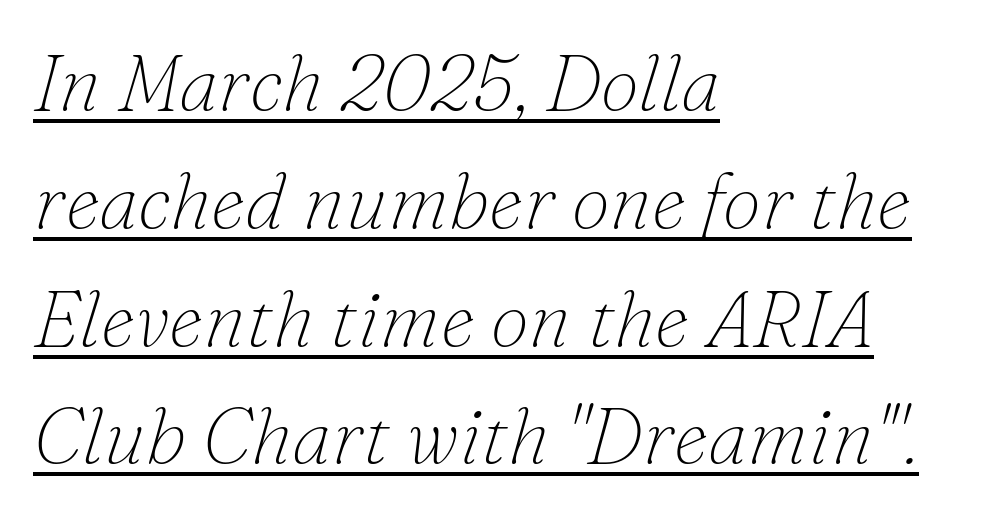
The image shows 78 px thin serif type, italic (leaning right); set left-aligned, normal line spacing (1.51x), normal letter spacing, underlined; low stroke contrast and a small x-height.
